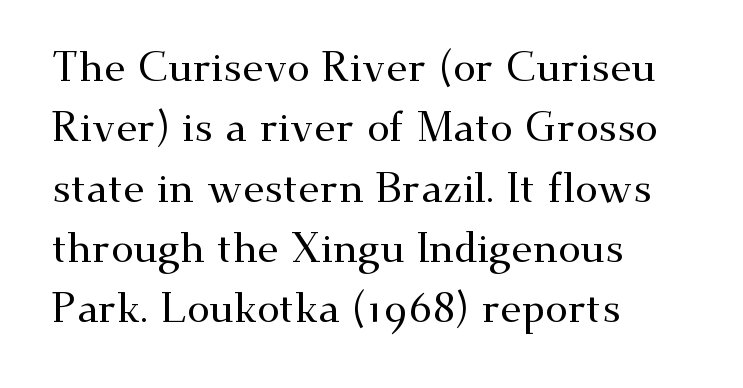
Each new line begins a customary step beneath the previous one. Spacing verdict: proportional, widths tailored to each character. It's the straight-up-and-down kind of type. The words here are not underlined.
